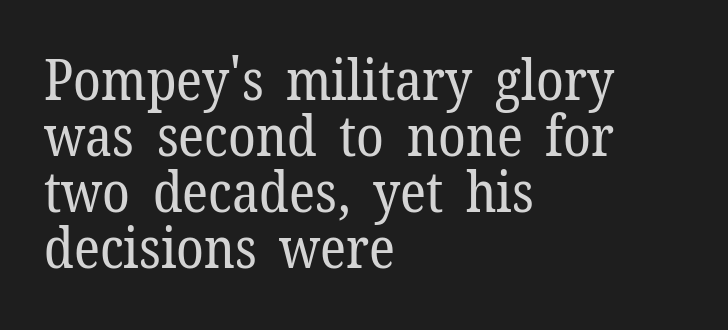
The typeface chosen for these lines features serifs. The passage is arranged the way most books set body copy — flush left. No italicization has been applied; the sample stays upright. Plain, unruled lines of type. How would I describe the line gaps? Narrow and economical.
